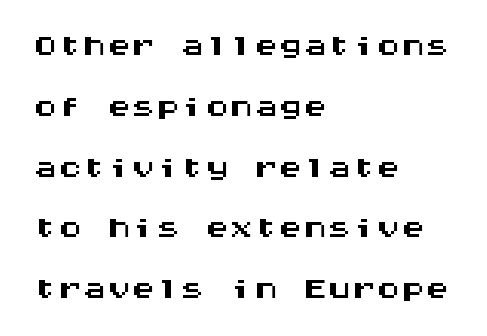
The image shows 49 px wide sans-serif type, upright, monospaced; set left-aligned, line spacing 1.24x, normal letter spacing, not underlined; medium stroke contrast and a large x-height.
